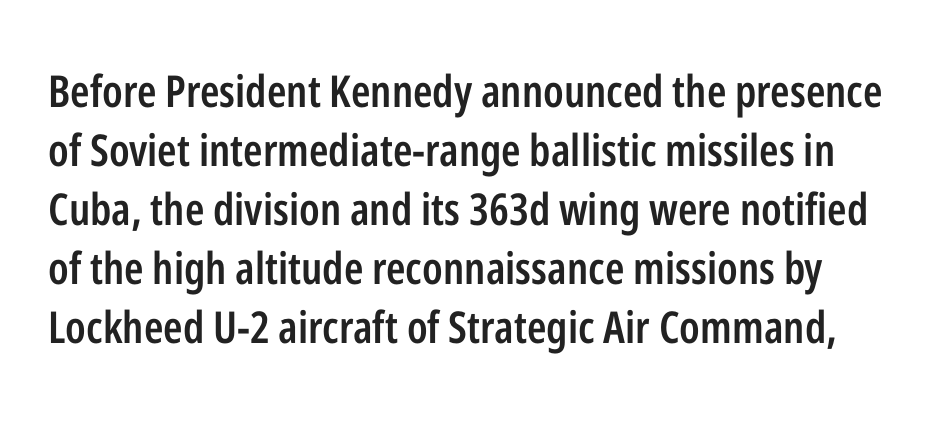
The image shows 44 px semibold, condensed sans-serif type, upright; set normal line spacing (1.34x), normal letter spacing, not underlined; low stroke contrast and a medium x-height.
